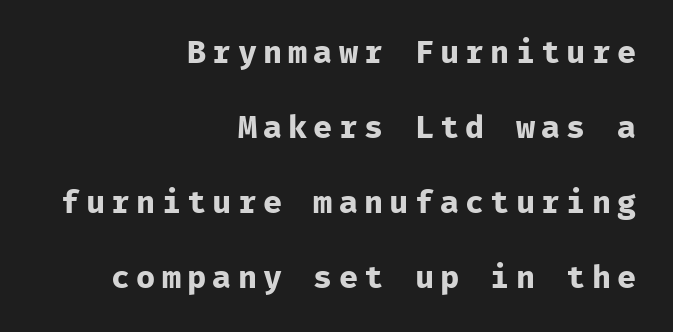
The image shows 32 px bold sans-serif type, upright, monospaced; set right-aligned, loose line spacing (2.34x), not underlined; low stroke contrast and a medium x-height.
